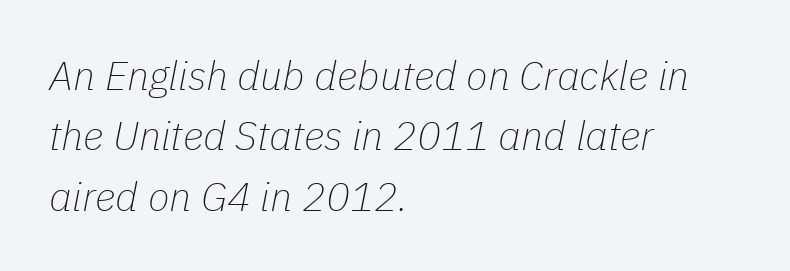
Character widths vary here, with narrow letters taking less room than wide ones. The passage shown leans; its letterforms are oblique. You could call the tracking neutral — neither tight nor loose. The rendering uses a moderate line-height, typical for paragraphs. Reading down the block, your eye returns to a fixed left position each line. The weight tops out at a normal text grade.
